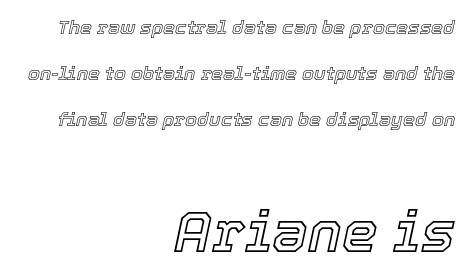
{"italic": "yes", "lean": "right", "slant_degrees": 12, "width": "normal", "x_height": "medium", "monospaced": "no", "underline": "no", "align": "right", "line_spacing": "loose", "line_spacing_ratio": 2.42, "letter_spacing": "normal", "letter_spacing_em": 0.0, "larger_block": "second", "size_ratio": 3.0, "glyph_px": 57}
